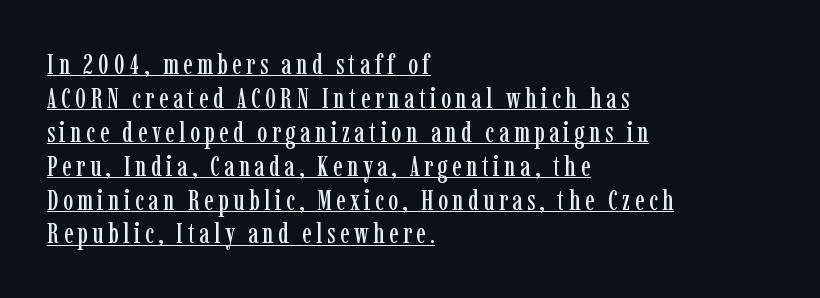
Classification — serif. The passage shown is typed in a proportional face where columns would drift. Compared with undecorated copy, this sample adds a rule below the words. The axis of the letterforms is exactly vertical.
